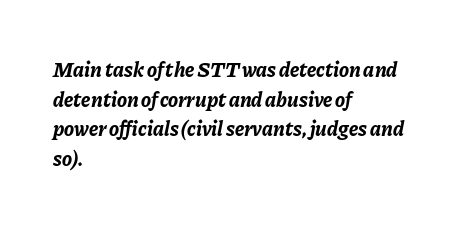
{"italic": "yes", "lean": "right", "slant_degrees": 11, "bold": "yes", "underline": "no", "align": "left", "line_spacing": "normal", "line_spacing_ratio": 1.41, "letter_spacing": "normal", "letter_spacing_em": 0.0, "glyph_px": 21}
